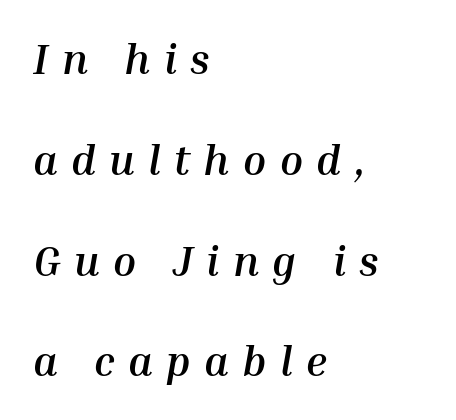
Q: Is the text bold? A: Yes.
Q: Is the text italic (slanted)? A: Yes, it leans right by about 10 degrees.
Q: Is the text underlined? A: No.
Q: How is the paragraph aligned? A: Left-aligned.
Q: Is the spacing between letters normal or unusually wide? A: Unusually wide.
Q: Is the spacing between lines tight, normal or loose? A: Loose.
Q: Width (condensed, normal, or wide)? A: Normal.
Q: Stroke contrast? A: Medium.
Q: x-height? A: Medium.
Q: Monospaced? A: No.
